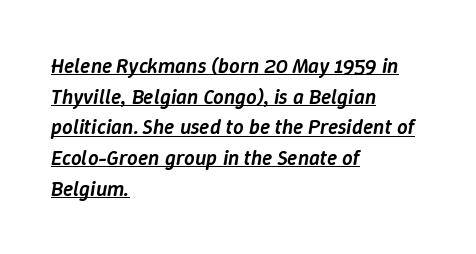
{"italic": "yes", "lean": "right", "slant_degrees": 9, "bold": "semi", "underline": "yes", "align": "left", "line_spacing": "normal", "line_spacing_ratio": 1.46, "letter_spacing": "normal", "letter_spacing_em": 0.0, "glyph_px": 21}
